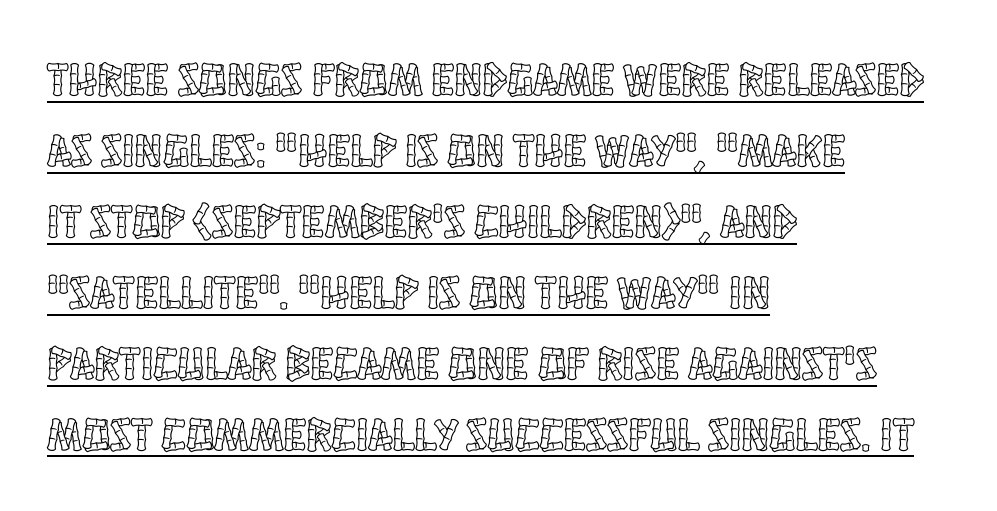
{"italic": "no", "width": "condensed", "x_height": "large", "monospaced": "no", "underline": "yes", "align": "left", "line_spacing": "normal", "line_spacing_ratio": 1.51, "letter_spacing": "normal", "letter_spacing_em": 0.0, "glyph_px": 47}
